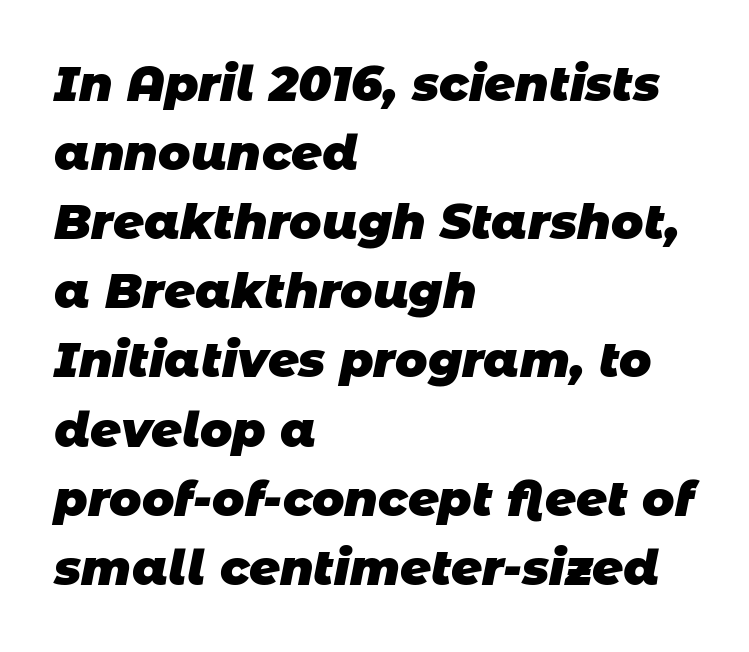
{"serif": "no", "bold": "yes", "weight": "heavy", "width": "normal", "stroke_contrast": "low", "x_height": "large", "monospaced": "no", "underline": "no", "align": "left", "line_spacing": "normal", "line_spacing_ratio": 1.44, "letter_spacing": "normal", "letter_spacing_em": 0.0, "glyph_px": 48}
